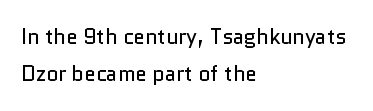
The image shows 21 px text type, upright; set left-aligned, line spacing 1.77x, normal letter spacing, not underlined.
